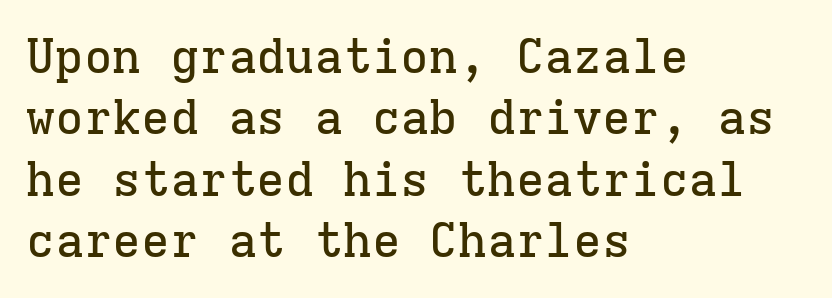
{"serif": "yes", "italic": "no", "width": "normal", "stroke_contrast": "low", "x_height": "medium", "monospaced": "yes", "underline": "no", "align": "left", "line_spacing": "normal", "line_spacing_ratio": 1.28, "letter_spacing": "normal", "letter_spacing_em": 0.0, "glyph_px": 48}
